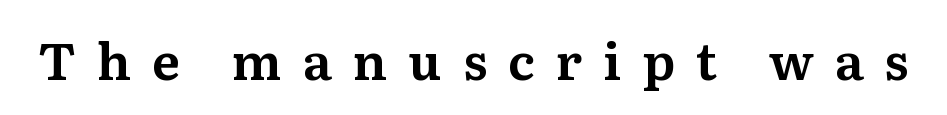
Q: Is the text italic (slanted)? A: No, it is upright.
Q: Is the typeface a serif or a sans-serif typeface? A: Serif.
Q: Is the text underlined? A: No.
Q: Is the spacing between letters normal or unusually wide? A: Unusually wide.
Q: Width (condensed, normal, or wide)? A: Normal.
Q: Stroke contrast? A: Medium.
Q: x-height? A: Medium.
Q: Monospaced? A: No.
